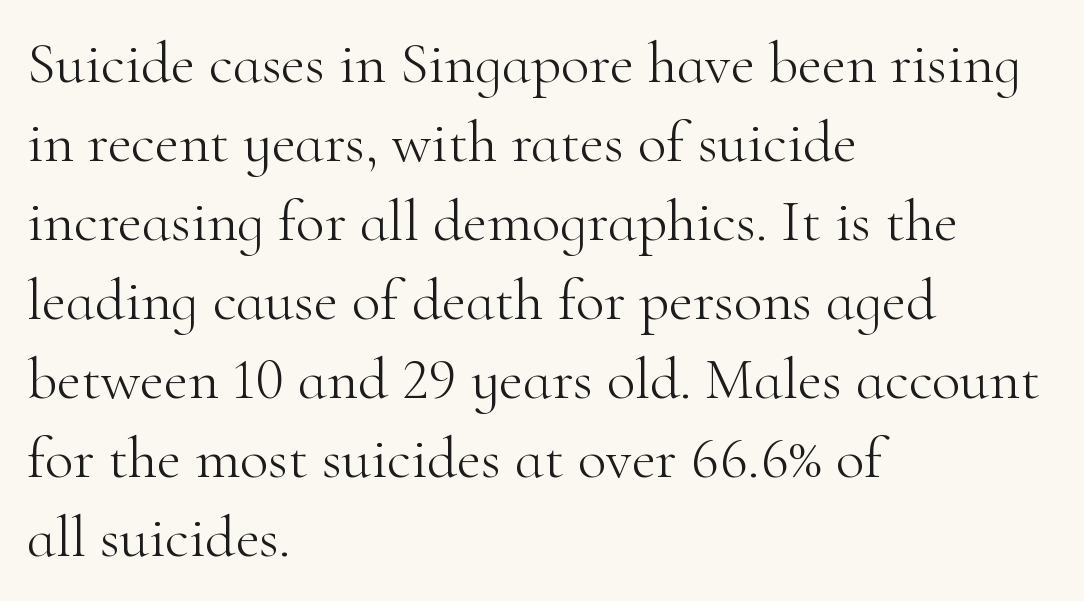
The image shows 59 px light serif type, upright; set left-aligned, normal line spacing (1.34x), normal letter spacing, not underlined; high stroke contrast and a small x-height.
